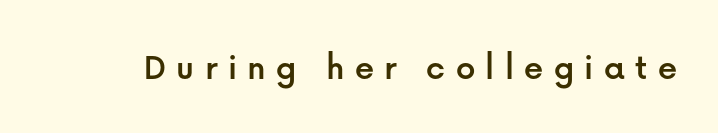
Q: Is the text italic (slanted)? A: No, it is upright.
Q: Is the typeface a serif or a sans-serif typeface? A: Sans-serif.
Q: Is the text underlined? A: No.
Q: Is the spacing between letters normal or unusually wide? A: Unusually wide.
Q: Width (condensed, normal, or wide)? A: Normal.
Q: Stroke contrast? A: Low.
Q: x-height? A: Medium.
Q: Monospaced? A: No.
